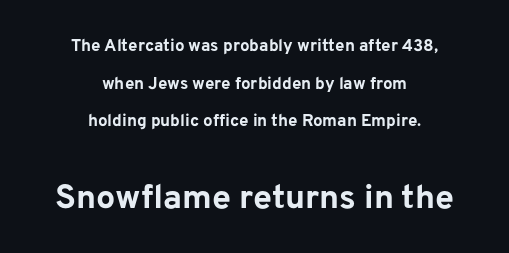
{"serif": "no", "italic": "no", "bold": "yes", "weight": "bold", "width": "normal", "stroke_contrast": "low", "x_height": "medium", "monospaced": "no", "underline": "no", "align": "center", "line_spacing": "loose", "line_spacing_ratio": 2.22, "letter_spacing": "normal", "letter_spacing_em": 0.0, "larger_block": "second", "size_ratio": 2.0, "glyph_px": 34}
